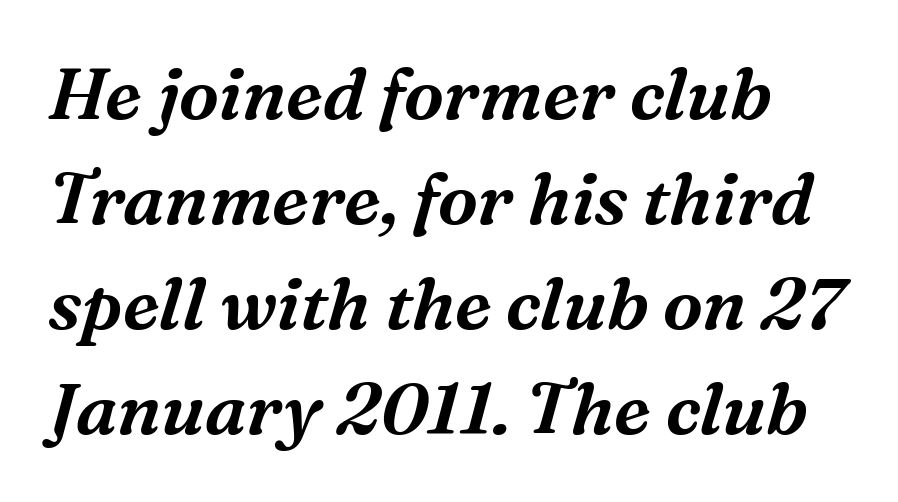
{"serif": "yes", "italic": "yes", "lean": "right", "slant_degrees": 16, "width": "normal", "stroke_contrast": "medium", "x_height": "medium", "monospaced": "no", "underline": "no", "line_spacing": "normal", "line_spacing_ratio": 1.46, "letter_spacing": "normal", "letter_spacing_em": 0.0, "glyph_px": 72}
